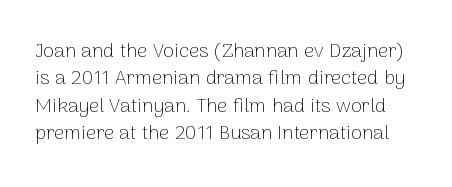
{"italic": "no", "bold": "no", "underline": "no", "line_spacing": "normal", "line_spacing_ratio": 1.37, "letter_spacing": "normal", "letter_spacing_em": 0.0, "glyph_px": 20}
